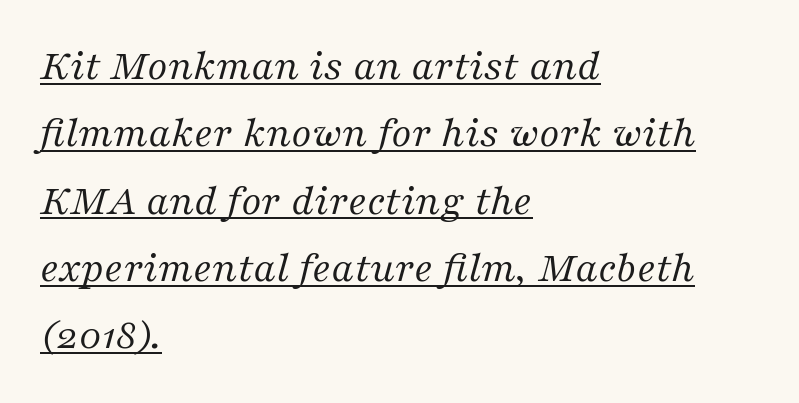
{"serif": "yes", "italic": "yes", "lean": "right", "slant_degrees": 16, "bold": "no", "weight": "regular", "width": "normal", "stroke_contrast": "medium", "x_height": "medium", "monospaced": "no", "underline": "yes", "align": "left", "line_spacing": "normal", "line_spacing_ratio": 1.53, "letter_spacing": "normal", "letter_spacing_em": 0.0, "glyph_px": 44}
